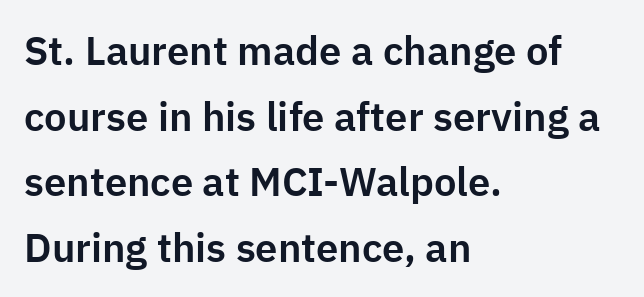
The image shows 40 px sans-serif type, upright; set left-aligned, normal line spacing (1.64x), normal letter spacing, not underlined; low stroke contrast and a medium x-height.
